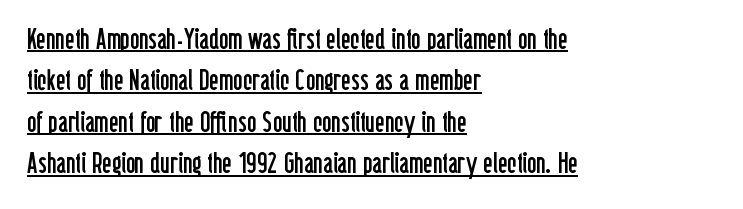
Honestly, the letter spacing is just normal — you wouldn't notice it. Varying glyph widths throughout — classic text-font behaviour. The rendering uses the underline text-decoration. Weight: regular or lighter. Does the copy run flush right? No — it runs flush left.
